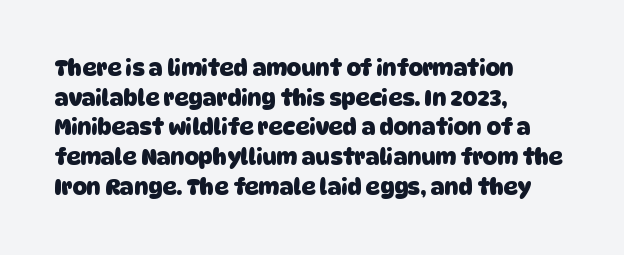
{"bold": "yes", "underline": "no", "align": "left", "line_spacing": "normal", "line_spacing_ratio": 1.35, "letter_spacing": "normal", "letter_spacing_em": 0.0, "glyph_px": 22}
